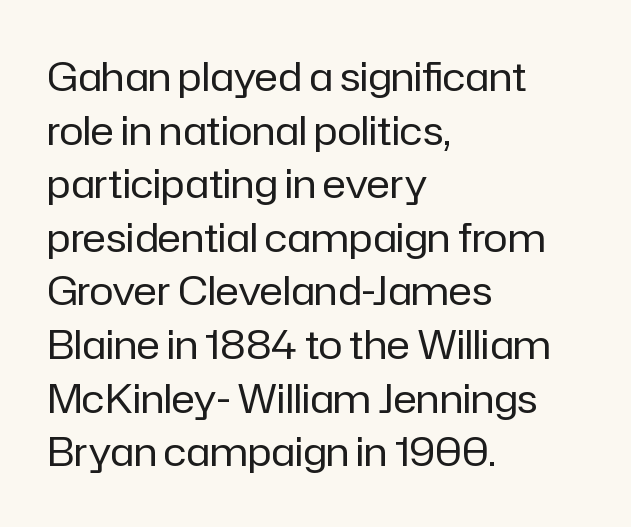
{"serif": "no", "italic": "no", "bold": "no", "weight": "regular", "width": "normal", "stroke_contrast": "low", "x_height": "medium", "monospaced": "no", "underline": "no", "align": "left", "line_spacing": "normal", "line_spacing_ratio": 1.34, "letter_spacing": "normal", "letter_spacing_em": 0.0, "glyph_px": 40}
